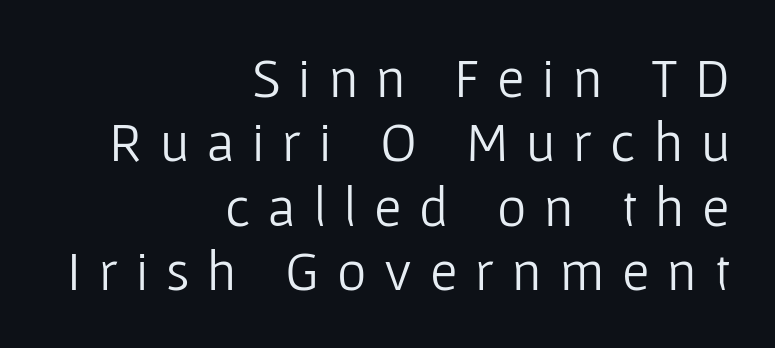
{"serif": "no", "italic": "no", "bold": "no", "weight": "light", "width": "normal", "stroke_contrast": "low", "x_height": "medium", "monospaced": "no", "underline": "no", "align": "right", "line_spacing": "tight", "line_spacing_ratio": 1.15, "letter_spacing": "wide", "letter_spacing_em": 0.32, "glyph_px": 56}
